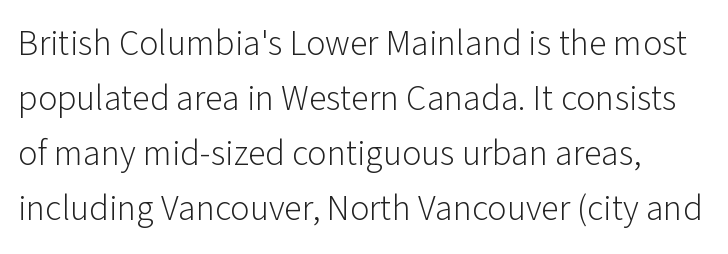
This sample has the flowing, uneven cadence of proportional lettering. Every stem runs plumb, perpendicular to the baseline. Spacing between characters is what you'd get straight out of the box. Is there much room between lines? A standard amount, neither cramped nor airy.
